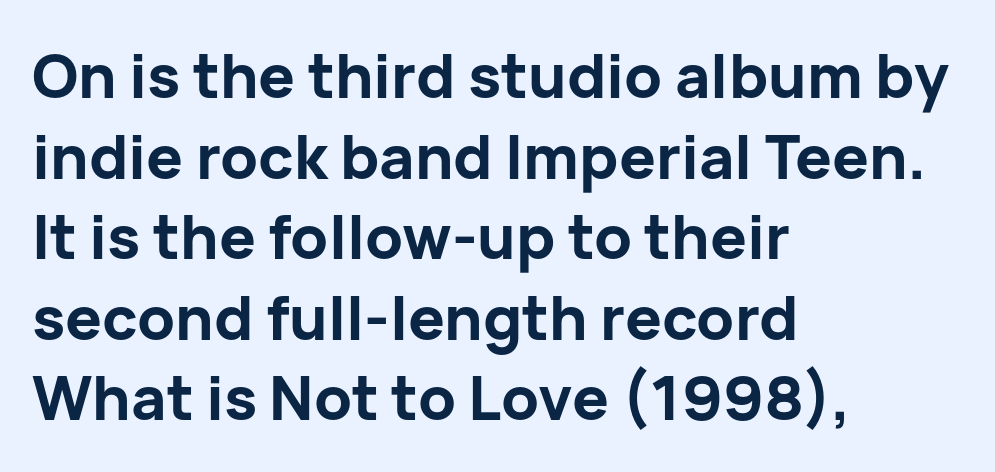
{"serif": "no", "italic": "no", "bold": "yes", "weight": "bold", "width": "normal", "stroke_contrast": "low", "x_height": "medium", "monospaced": "no", "underline": "no", "align": "left", "line_spacing": "normal", "line_spacing_ratio": 1.32, "letter_spacing": "normal", "letter_spacing_em": 0.0, "glyph_px": 61}
